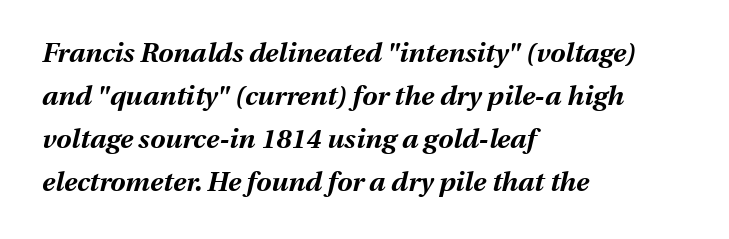
{"italic": "yes", "lean": "right", "slant_degrees": 13, "bold": "yes", "underline": "no", "align": "left", "line_spacing": "normal", "line_spacing_ratio": 1.59, "letter_spacing": "normal", "letter_spacing_em": 0.0, "glyph_px": 27}
